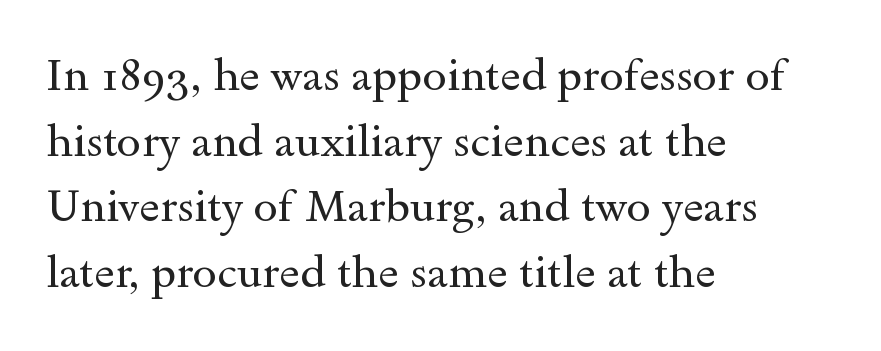
Q: Is the text bold? A: No.
Q: Is the text italic (slanted)? A: No, it is upright.
Q: Is the typeface a serif or a sans-serif typeface? A: Serif.
Q: Is the text underlined? A: No.
Q: How is the paragraph aligned? A: Left-aligned.
Q: Is the spacing between letters normal or unusually wide? A: Normal.
Q: Is the spacing between lines tight, normal or loose? A: Normal.
Q: Width (condensed, normal, or wide)? A: Wide.
Q: x-height? A: Small.
Q: Monospaced? A: No.
